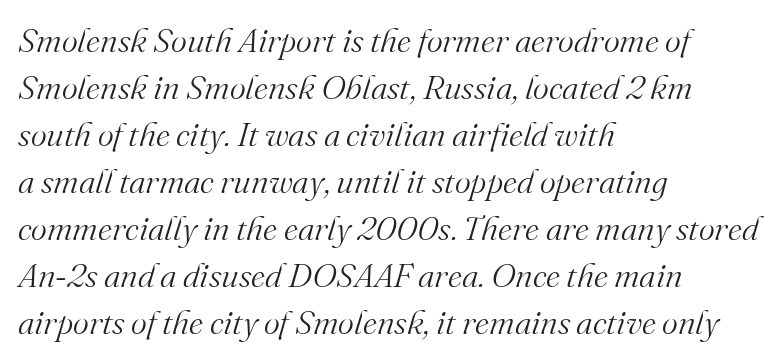
{"serif": "yes", "italic": "yes", "lean": "right", "slant_degrees": 16, "bold": "no", "weight": "light", "width": "normal", "stroke_contrast": "medium", "x_height": "small", "monospaced": "no", "underline": "no", "align": "left", "line_spacing": "normal", "line_spacing_ratio": 1.38, "letter_spacing": "normal", "letter_spacing_em": 0.0, "glyph_px": 34}
